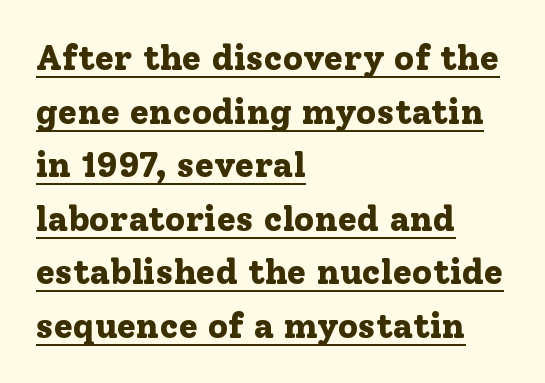
The passage shown is underscored from start to finish. The axis of the letterforms is exactly vertical. These lines are set flush left with a ragged right edge. Do the characters align in a grid? No, the font is proportional. What kind of face is this? One with serifs. I'd describe the lettering as bold — thick and assertive.
